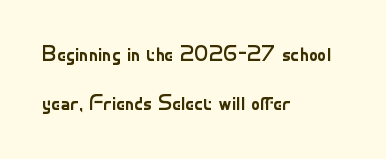
Q: Is the text bold? A: No.
Q: Is the text italic (slanted)? A: No, it is upright.
Q: Is the text underlined? A: No.
Q: How is the paragraph aligned? A: Left-aligned.
Q: Is the spacing between letters normal or unusually wide? A: Normal.
Q: Is the spacing between lines tight, normal or loose? A: Loose.
